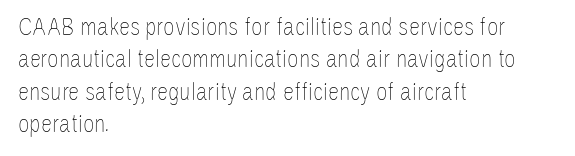
The words here are not underlined. Whoever set this chose a conventional vertical rhythm. Honestly, the letter spacing is just normal — you wouldn't notice it. Tall strokes in this sample are plumb rather than angled. Compared with a centered layout, this one pins lines to the left instead. The weight tops out at a normal text grade.
